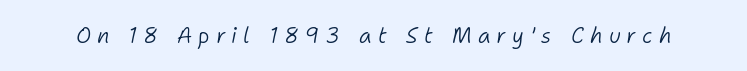
Q: Is the text bold? A: No.
Q: Is the text italic (slanted)? A: Yes, it leans right by about 11 degrees.
Q: Is the text underlined? A: No.
Q: Is the spacing between letters normal or unusually wide? A: Unusually wide.
